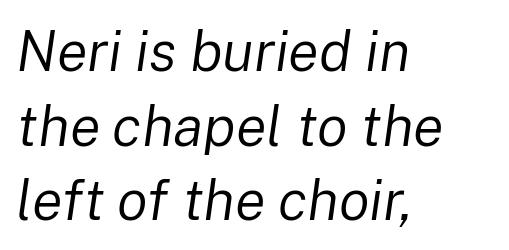
The image shows 57 px regular-weight type, italic (leaning right); set left-aligned, normal line spacing (1.31x), normal letter spacing, not underlined; low stroke contrast and a medium x-height.
